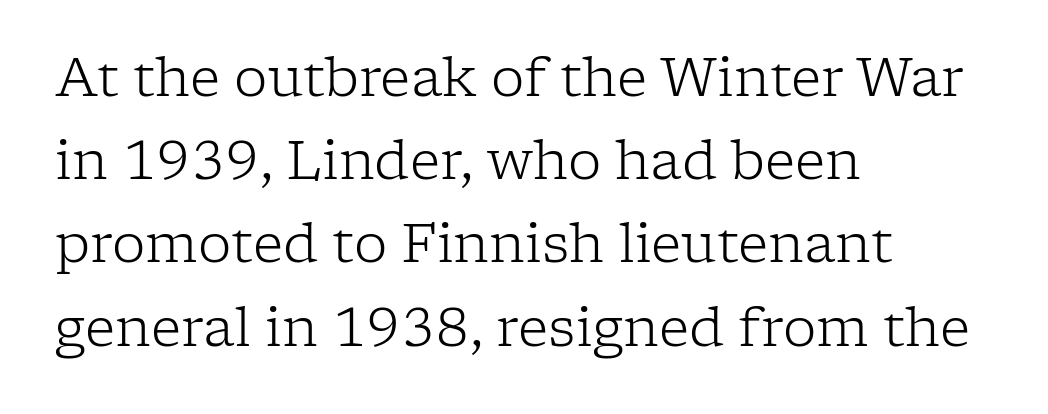
The image shows 53 px light serif type, upright; set left-aligned, normal line spacing (1.57x), normal letter spacing, not underlined; low stroke contrast and a medium x-height.
